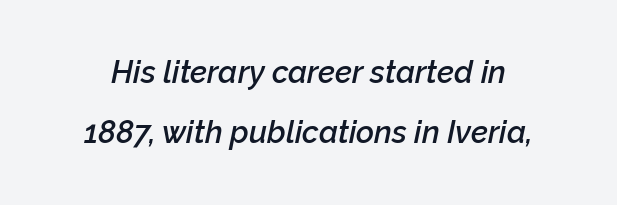
The image shows 31 px semibold type, italic (leaning right); set loose line spacing (1.94x), normal letter spacing, not underlined; low stroke contrast and a medium x-height.
